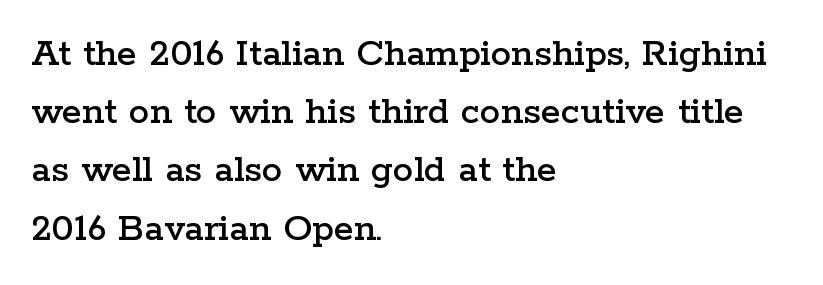
{"serif": "yes", "italic": "no", "width": "wide", "stroke_contrast": "low", "x_height": "medium", "monospaced": "no", "underline": "no", "align": "left", "line_spacing": "normal", "line_spacing_ratio": 1.42, "letter_spacing": "normal", "letter_spacing_em": 0.0, "glyph_px": 41}
